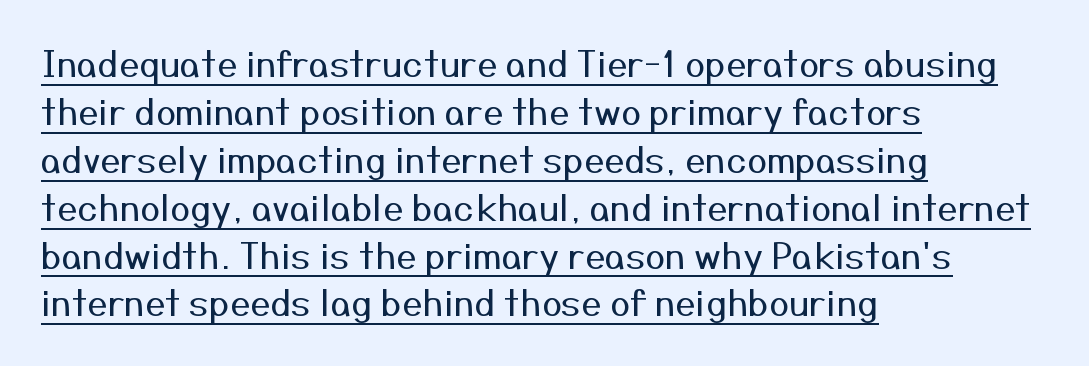
Q: Is the text bold? A: No.
Q: Is the text italic (slanted)? A: No, it is upright.
Q: Is the typeface a serif or a sans-serif typeface? A: Sans-serif.
Q: Is the text underlined? A: Yes.
Q: How is the paragraph aligned? A: Left-aligned.
Q: Is the spacing between letters normal or unusually wide? A: Normal.
Q: Is the spacing between lines tight, normal or loose? A: Normal.
Q: Width (condensed, normal, or wide)? A: Normal.
Q: Stroke contrast? A: Medium.
Q: x-height? A: Medium.
Q: Monospaced? A: No.
